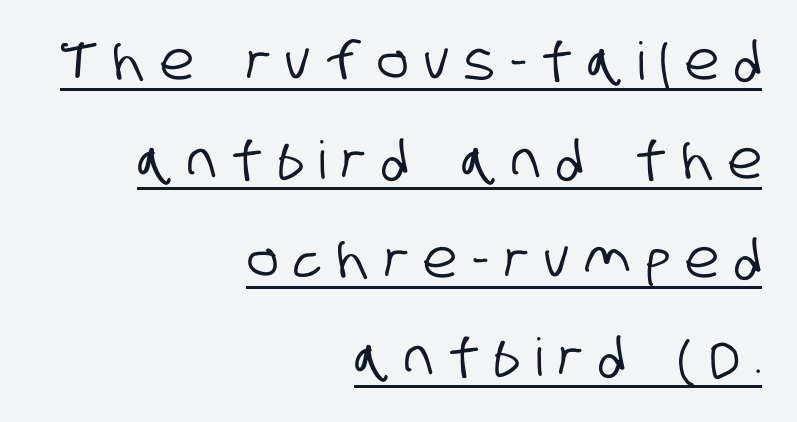
Q: Is the typeface a serif or a sans-serif typeface? A: Sans-serif.
Q: Is the text underlined? A: Yes.
Q: How is the paragraph aligned? A: Right-aligned.
Q: Is the spacing between letters normal or unusually wide? A: Unusually wide.
Q: Is the spacing between lines tight, normal or loose? A: Loose.
Q: Width (condensed, normal, or wide)? A: Condensed.
Q: Stroke contrast? A: Low.
Q: x-height? A: Large.
Q: Monospaced? A: No.
